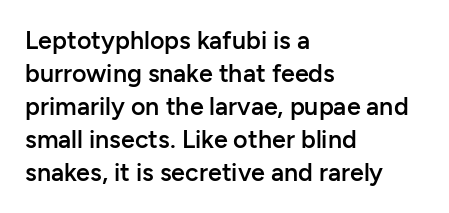
Is the letter spacing exaggerated? No — it looks like the ordinary default. The text block is weighted toward the left margin, trailing off unevenly rightward. Anything drawn beneath the words? Only blank space. The passage shown stacks its lines at a standard gap.
